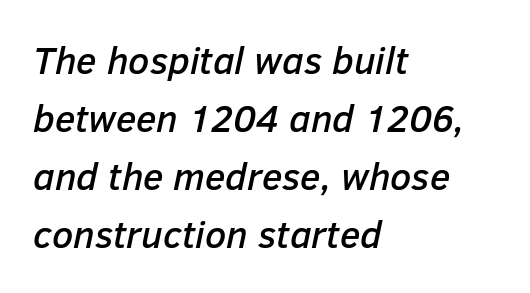
{"italic": "yes", "lean": "right", "slant_degrees": 12, "width": "normal", "stroke_contrast": "low", "x_height": "medium", "monospaced": "no", "underline": "no", "align": "left", "line_spacing": "normal", "line_spacing_ratio": 1.53, "letter_spacing": "normal", "letter_spacing_em": 0.0, "glyph_px": 38}
